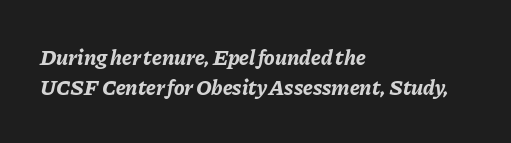
Q: Is the text bold? A: Yes.
Q: Is the text italic (slanted)? A: Yes, it leans right by about 11 degrees.
Q: Is the text underlined? A: No.
Q: How is the paragraph aligned? A: Left-aligned.
Q: Is the spacing between letters normal or unusually wide? A: Normal.
Q: Is the spacing between lines tight, normal or loose? A: Normal.
